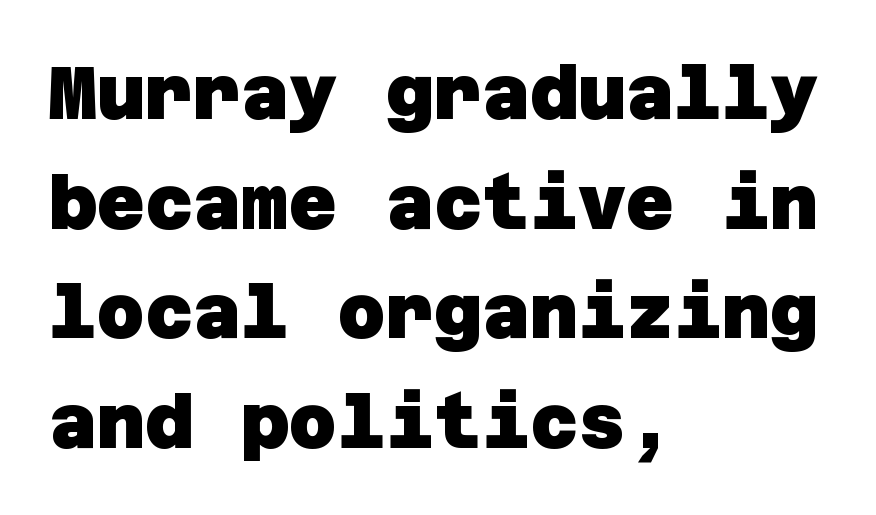
The image shows 74 px heavy sans-serif type; set left-aligned, normal line spacing (1.48x), normal letter spacing, not underlined; low stroke contrast and a large x-height.
